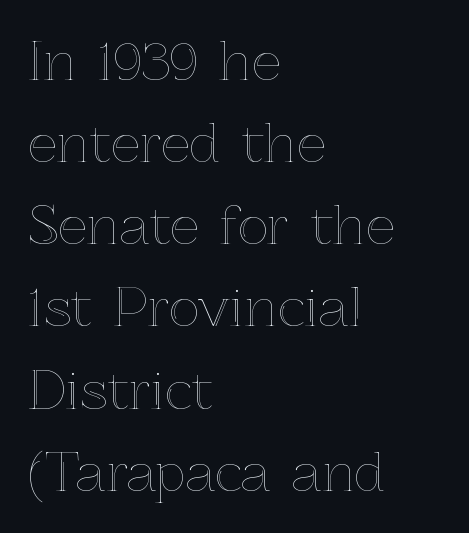
The gaps between neighbouring characters are ordinary and unremarkable. Proportional: the letters do not fall into vertical columns. Each line starts at the same left margin while the right side varies. Letters rest on an invisible, unmarked baseline. Italic: no, the glyphs are upright roman.
